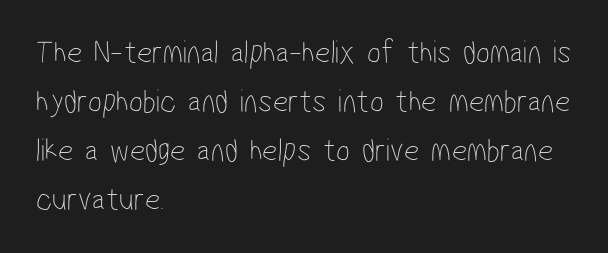
The image shows 33 px thin, condensed sans-serif type; set left-aligned, normal line spacing (1.48x), normal letter spacing, not underlined; low stroke contrast and a medium x-height.
